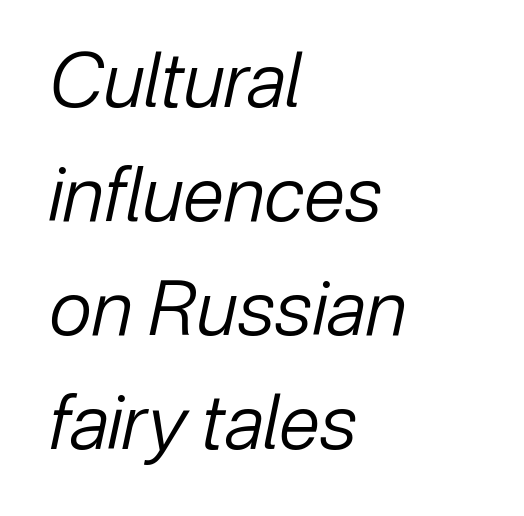
{"italic": "yes", "lean": "right", "slant_degrees": 12, "bold": "no", "weight": "regular", "width": "normal", "stroke_contrast": "low", "x_height": "medium", "monospaced": "no", "underline": "no", "align": "left", "line_spacing": "normal", "line_spacing_ratio": 1.52, "letter_spacing": "normal", "letter_spacing_em": 0.0, "glyph_px": 75}
